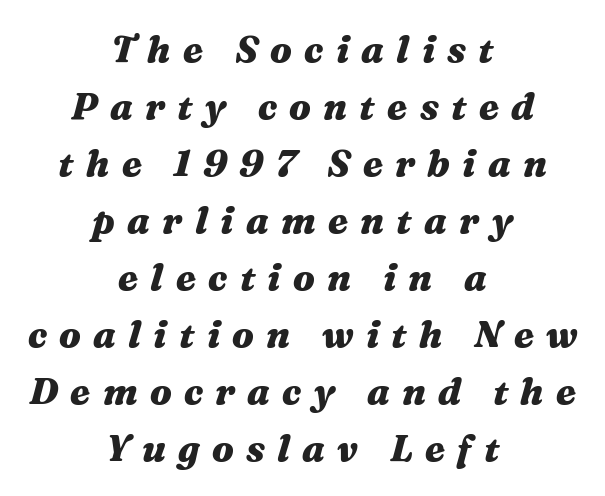
Q: Is the text bold? A: Yes.
Q: Is the text italic (slanted)? A: Yes, it leans right by about 16 degrees.
Q: Is the text underlined? A: No.
Q: How is the paragraph aligned? A: Centered.
Q: Is the spacing between letters normal or unusually wide? A: Unusually wide.
Q: Is the spacing between lines tight, normal or loose? A: Normal.
Q: Width (condensed, normal, or wide)? A: Wide.
Q: Stroke contrast? A: Medium.
Q: x-height? A: Medium.
Q: Monospaced? A: No.
